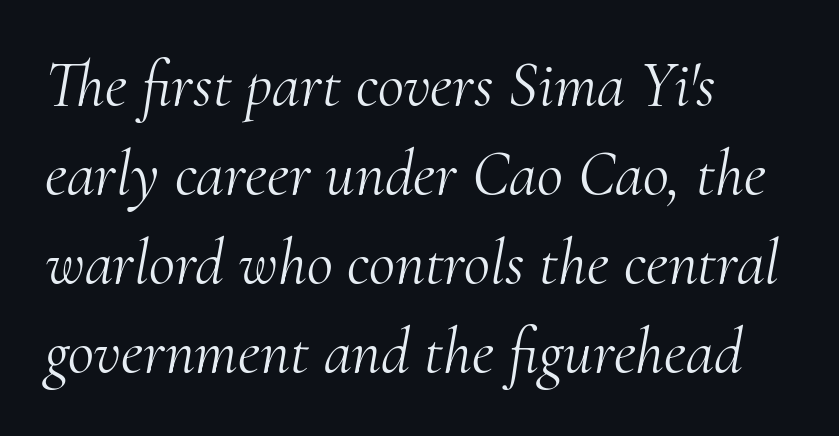
The image shows 64 px light serif type, italic (leaning right); set left-aligned, normal line spacing (1.39x), normal letter spacing, not underlined; medium stroke contrast and a small x-height.
